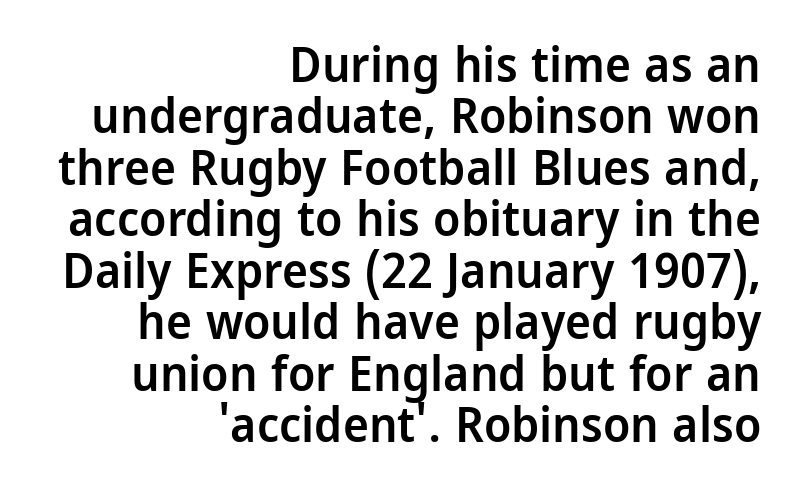
The image shows 49 px semibold sans-serif type, upright; set right-aligned, tight line spacing (1.05x), normal letter spacing, not underlined; low stroke contrast and a medium x-height.
